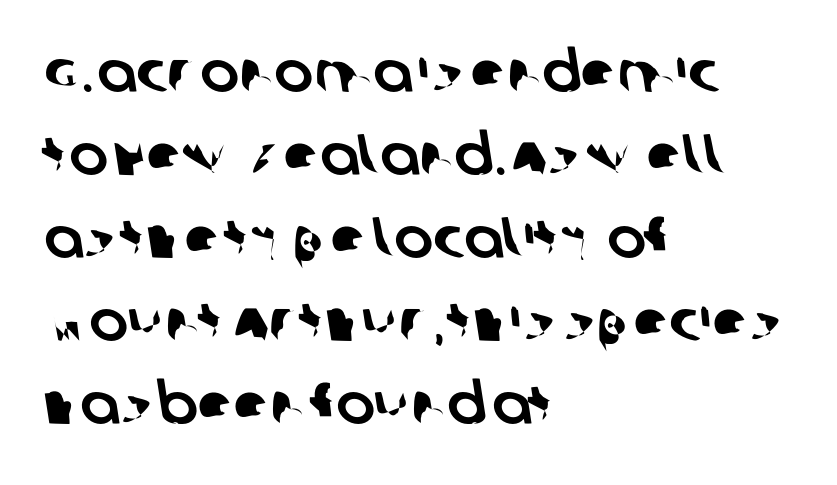
Q: Is the typeface a serif or a sans-serif typeface? A: Sans-serif.
Q: Is the text underlined? A: No.
Q: How is the paragraph aligned? A: Left-aligned.
Q: Is the spacing between letters normal or unusually wide? A: Normal.
Q: Is the spacing between lines tight, normal or loose? A: Normal.
Q: Width (condensed, normal, or wide)? A: Normal.
Q: Stroke contrast? A: Low.
Q: x-height? A: Large.
Q: Monospaced? A: No.
